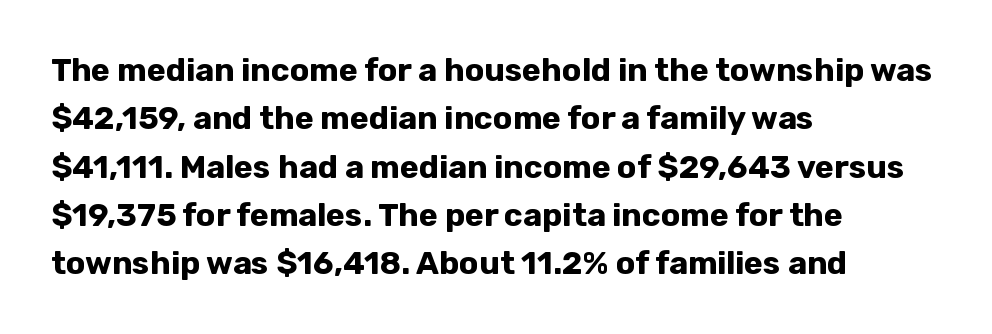
This sample keeps an unexceptional amount of space between lines. Nobody drew a line under any word here. The face used here is rendered with its standard letterfit. The font family rendered here belongs to the sans-serif group.
